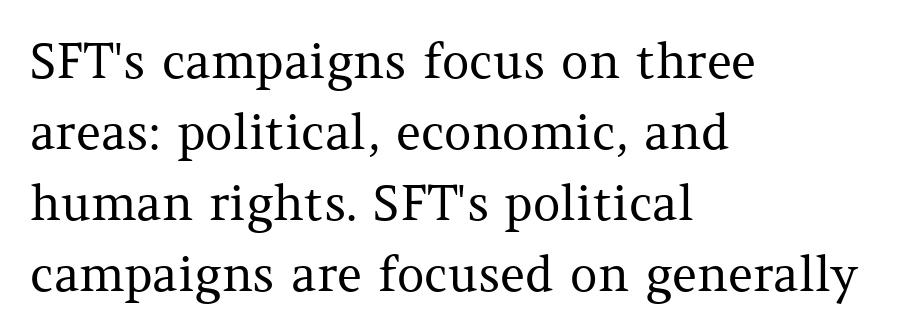
Left-aligned paragraph, ragged on the right. In terms of leading, this rendering sits right in the middle. Think of a printed novel: that variable character pitch is what you see here. Posture: vertical. Is this a heavy cut? Hardly; it is regular or lighter. Letters rest on an invisible, unmarked baseline.
